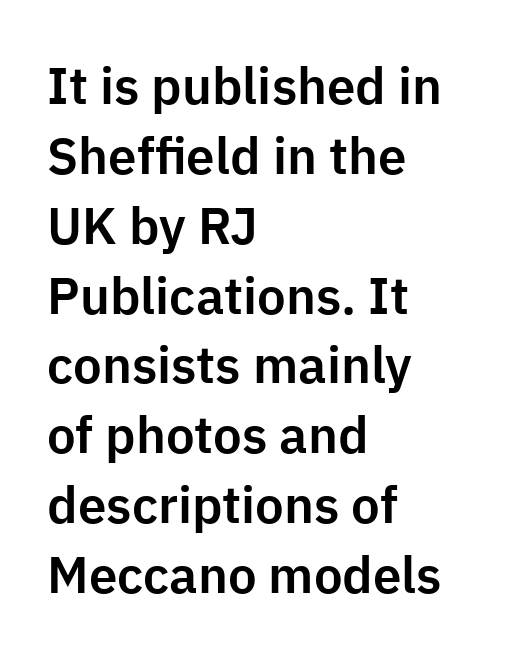
A normal amount of white space separates one row of letters from the next. The paragraph has a hard left edge and a soft right edge. Caption: standard tracking, unaltered. Style check: upright. The rendering uses natural spacing where letterforms have individual widths.
